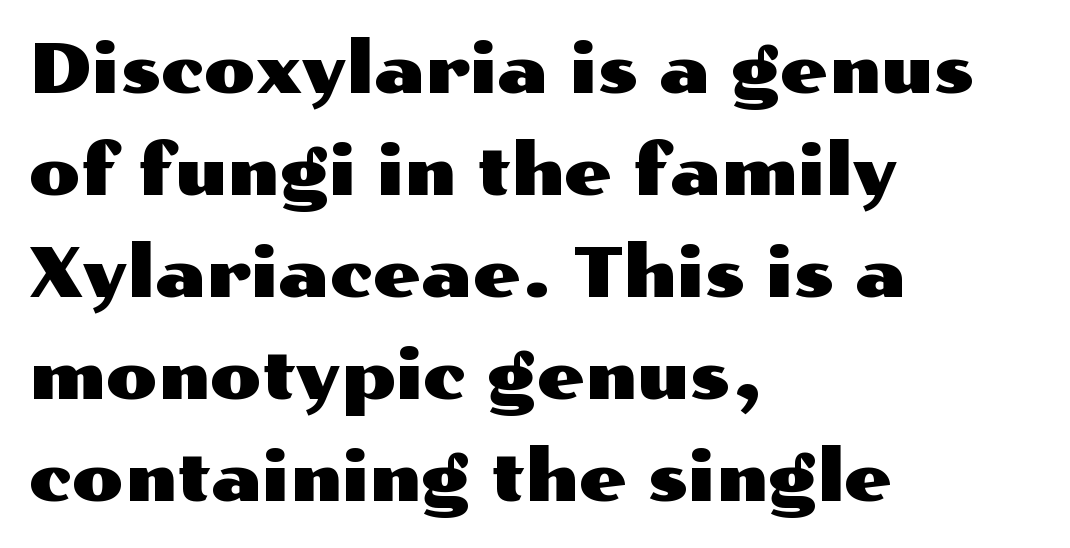
Q: Is the text italic (slanted)? A: No, it is upright.
Q: Is the typeface a serif or a sans-serif typeface? A: Sans-serif.
Q: Is the text underlined? A: No.
Q: How is the paragraph aligned? A: Left-aligned.
Q: Is the spacing between letters normal or unusually wide? A: Normal.
Q: Is the spacing between lines tight, normal or loose? A: Normal.
Q: Width (condensed, normal, or wide)? A: Wide.
Q: Stroke contrast? A: Medium.
Q: x-height? A: Medium.
Q: Monospaced? A: No.
